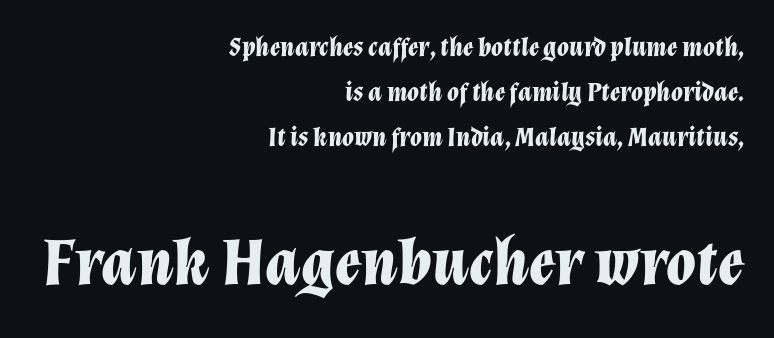
{"italic": "yes", "lean": "right", "slant_degrees": 12, "bold": "yes", "weight": "bold", "width": "normal", "stroke_contrast": "low", "x_height": "medium", "monospaced": "no", "underline": "no", "align": "right", "line_spacing": "normal", "line_spacing_ratio": 1.66, "letter_spacing": "normal", "letter_spacing_em": 0.0, "larger_block": "second", "size_ratio": 2.52, "glyph_px": 68}
